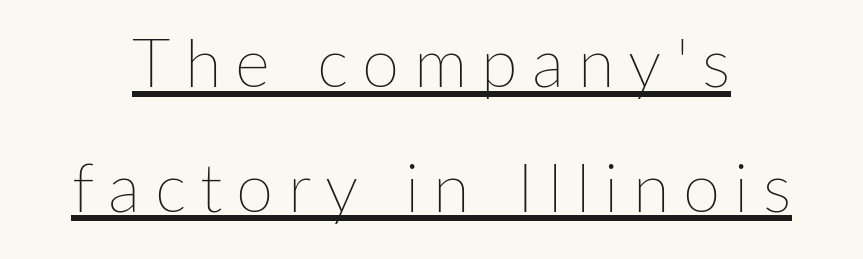
The image shows 67 px thin type, upright; set line spacing 1.86x, unusually wide letter spacing (+0.21 em), underlined; low stroke contrast and a medium x-height.
